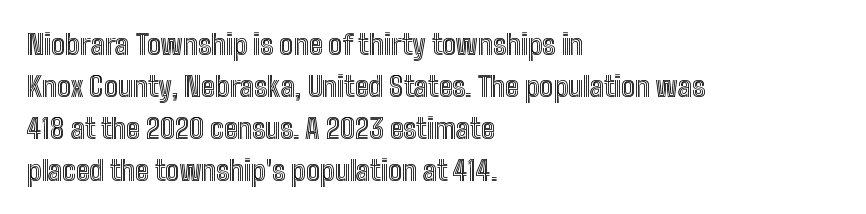
{"italic": "no", "width": "condensed", "x_height": "medium", "monospaced": "no", "underline": "no", "align": "left", "line_spacing": "normal", "line_spacing_ratio": 1.5, "letter_spacing": "normal", "letter_spacing_em": 0.0, "glyph_px": 28}
